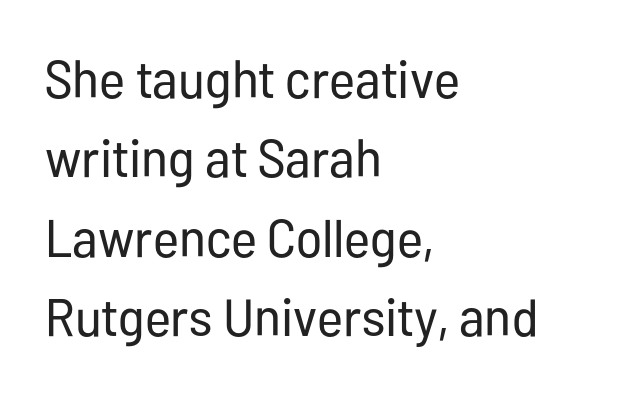
Each stroke keeps to a modest, everyday thickness or less. These lines keep a tight, regular rhythm from letter to letter. A typesetter would call this proportional, since set widths differ per character. Ascenders rise straight up at ninety degrees. This rendering uses left alignment, leaving the right contour irregular.
